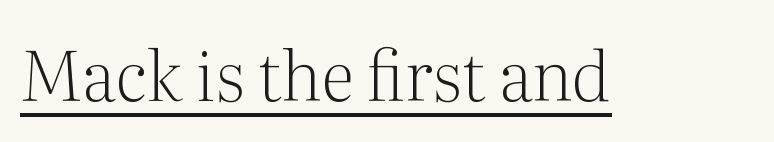
Q: Is the text bold? A: No.
Q: Is the text italic (slanted)? A: No, it is upright.
Q: Is the typeface a serif or a sans-serif typeface? A: Serif.
Q: Is the text underlined? A: Yes.
Q: Is the spacing between letters normal or unusually wide? A: Normal.
Q: Width (condensed, normal, or wide)? A: Normal.
Q: Stroke contrast? A: Medium.
Q: x-height? A: Medium.
Q: Monospaced? A: No.
